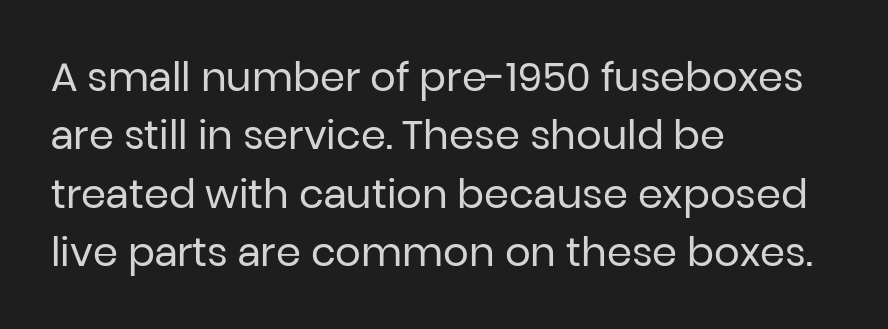
The image shows 40 px regular-weight sans-serif type, upright; set left-aligned, normal line spacing (1.46x), normal letter spacing, not underlined; low stroke contrast and a medium x-height.
